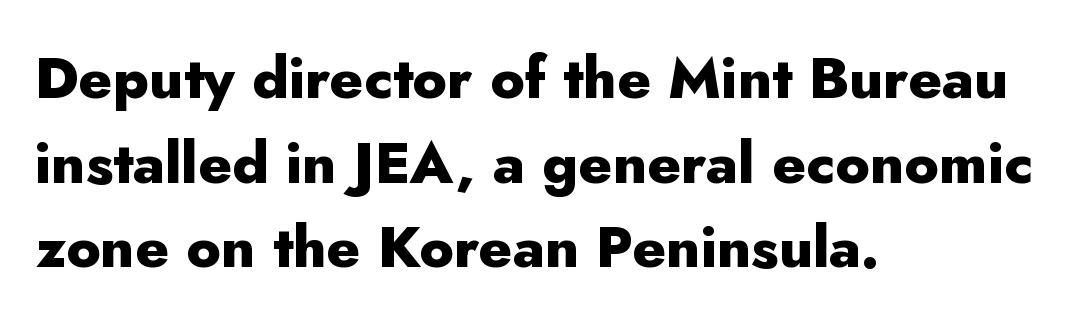
All the whitespace from short lines collects on the right. Check where the strokes stop: nothing finishes them off — pure sans. There is no visible air inserted between adjacent glyphs. Clear beneath every line of the passage. Is there any slant? The stems are plumb.
